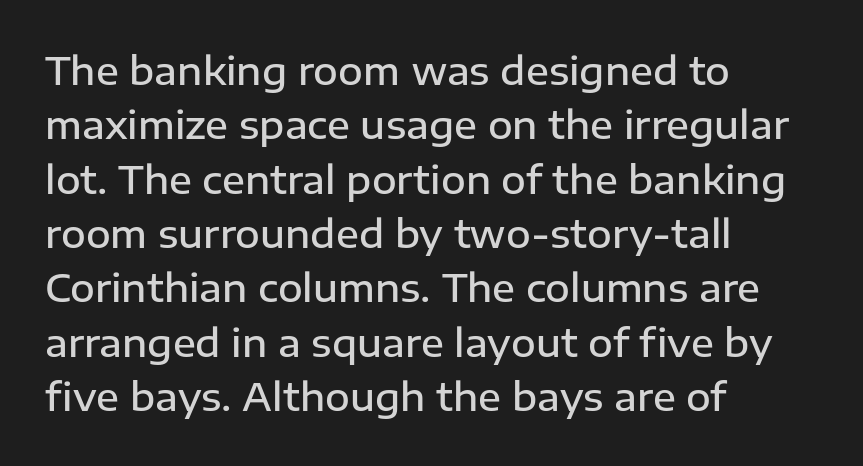
The image shows 38 px semibold sans-serif type, upright; set left-aligned, normal line spacing (1.43x), normal letter spacing, not underlined; low stroke contrast and a medium x-height.
